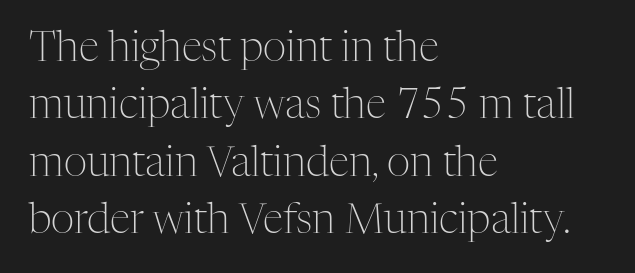
The image shows 41 px light serif type, upright; set left-aligned, normal line spacing (1.4x), normal letter spacing, not underlined; medium stroke contrast and a medium x-height.
